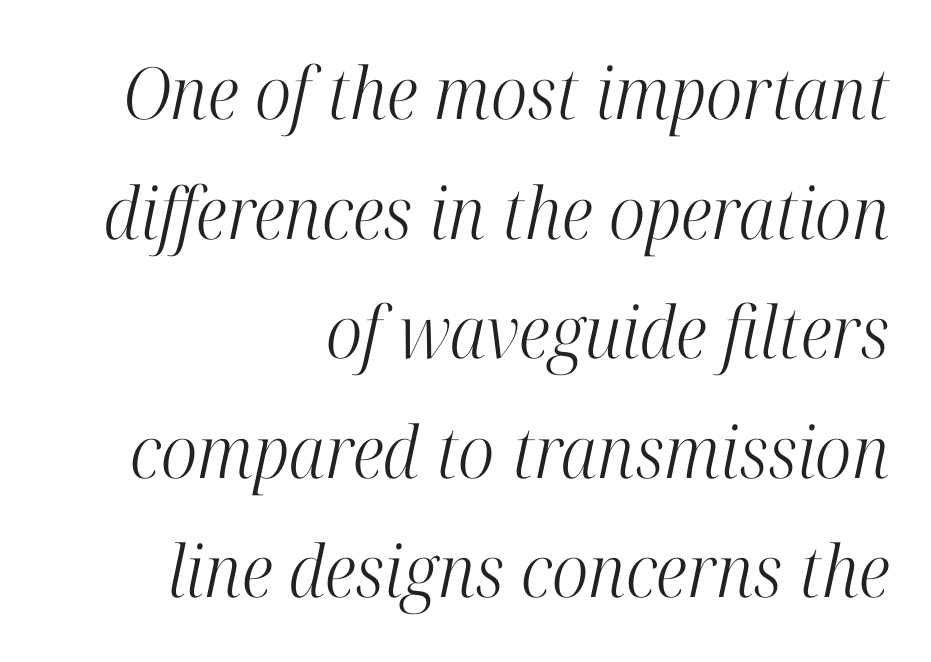
Does extra space separate the letters? No, they use regular spacing. Honestly, there is no underline to notice here at all. In terms of posture, this sample is oblique. This sample uses a serif face.
